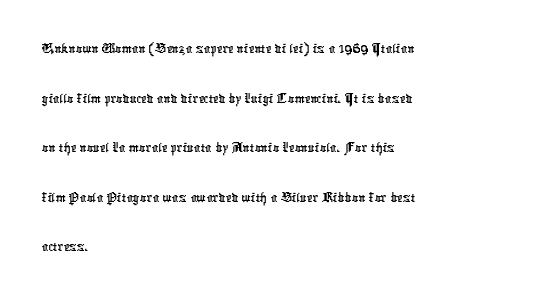
Q: Is the typeface a serif or a sans-serif typeface? A: Sans-serif.
Q: Is the text underlined? A: No.
Q: How is the paragraph aligned? A: Left-aligned.
Q: Is the spacing between letters normal or unusually wide? A: Normal.
Q: Is the spacing between lines tight, normal or loose? A: Normal.
Q: Width (condensed, normal, or wide)? A: Condensed.
Q: Stroke contrast? A: Low.
Q: x-height? A: Medium.
Q: Monospaced? A: No.
